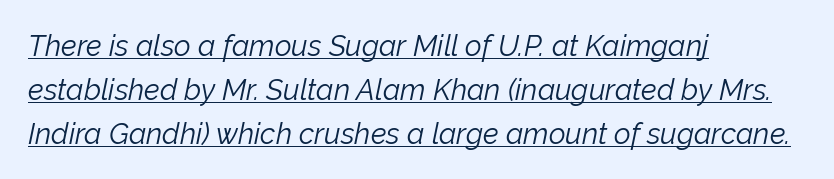
Compared with a typical body face, this is equally light or lighter still. Note the varied advance widths — an 'i' is clearly narrower than an 'm'. Underlined type. These lines stack with their left ends in a neat column. No extra tracking has been applied to these lines.
